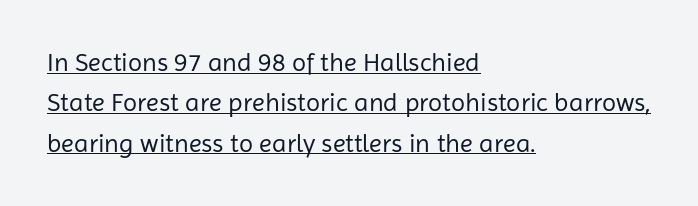
Vertical stems look standard width or narrower in stroke. Looks like someone drew a line under every word here. A normal amount of white space separates one row of letters from the next. One-word summary of the alignment: left. No italicization has been applied; the sample stays upright. In terms of letterspacing, this is plain default setting.
